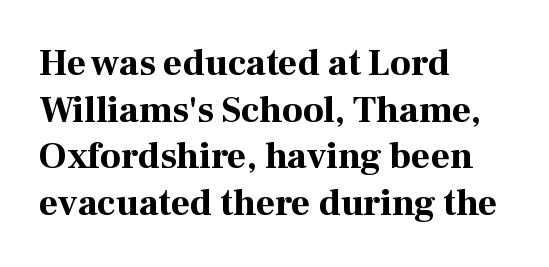
Q: Is the text bold? A: Yes.
Q: Is the text italic (slanted)? A: No, it is upright.
Q: Is the typeface a serif or a sans-serif typeface? A: Serif.
Q: Is the text underlined? A: No.
Q: How is the paragraph aligned? A: Left-aligned.
Q: Is the spacing between letters normal or unusually wide? A: Normal.
Q: Is the spacing between lines tight, normal or loose? A: Normal.
Q: Width (condensed, normal, or wide)? A: Normal.
Q: Stroke contrast? A: High.
Q: x-height? A: Medium.
Q: Monospaced? A: No.
